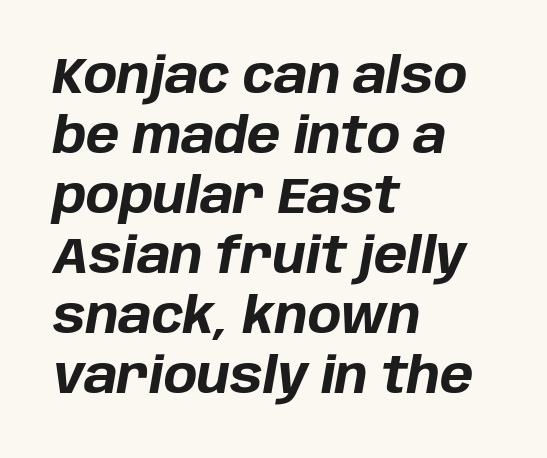
The image shows 50 px bold type, italic (leaning right); set left-aligned, line spacing 1.2x, normal letter spacing, not underlined; low stroke contrast and a large x-height.
